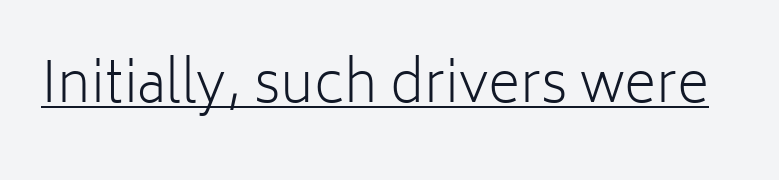
These lines are rendered in a variable-pitch font. Weight: regular or lighter. Caption: lettering with a line underneath. Does the lettering tilt? It doesn't — this is upright. You can tell from the bare stems that sans-serif type was used.
